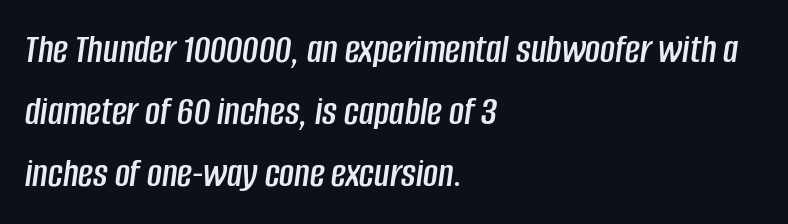
The image shows 41 px condensed type, italic (leaning right); set left-aligned, normal line spacing (1.51x), normal letter spacing, not underlined; low stroke contrast and a large x-height.
